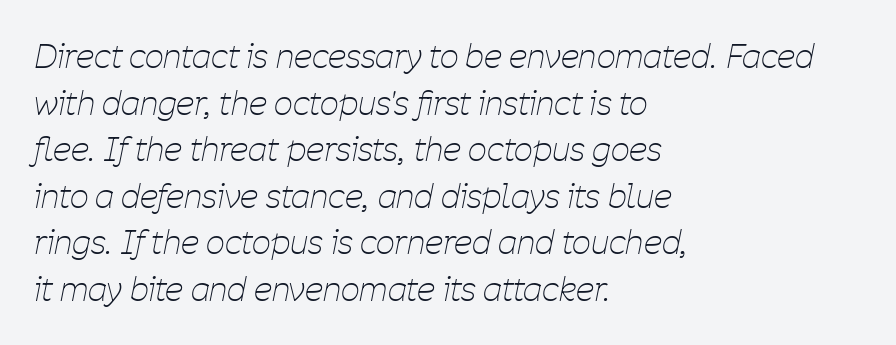
Q: Is the text bold? A: No.
Q: Is the text italic (slanted)? A: Yes, it leans right by about 11 degrees.
Q: Is the text underlined? A: No.
Q: How is the paragraph aligned? A: Left-aligned.
Q: Is the spacing between letters normal or unusually wide? A: Normal.
Q: Is the spacing between lines tight, normal or loose? A: Normal.
Q: Width (condensed, normal, or wide)? A: Condensed.
Q: Stroke contrast? A: Low.
Q: x-height? A: Medium.
Q: Monospaced? A: No.
